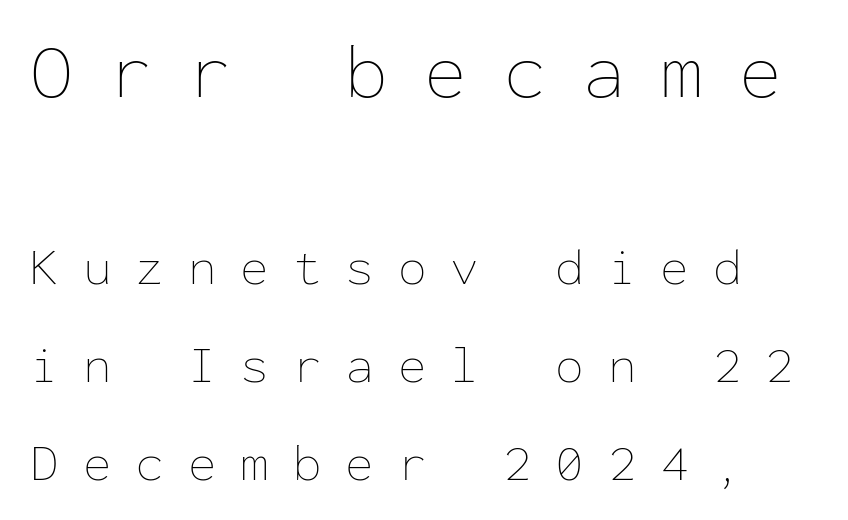
{"italic": "no", "bold": "no", "weight": "thin", "width": "normal", "stroke_contrast": "low", "x_height": "medium", "monospaced": "yes", "underline": "no", "line_spacing_ratio": 1.88, "letter_spacing": "wide", "letter_spacing_em": 0.46, "larger_block": "first", "size_ratio": 1.5, "glyph_px": 78}
